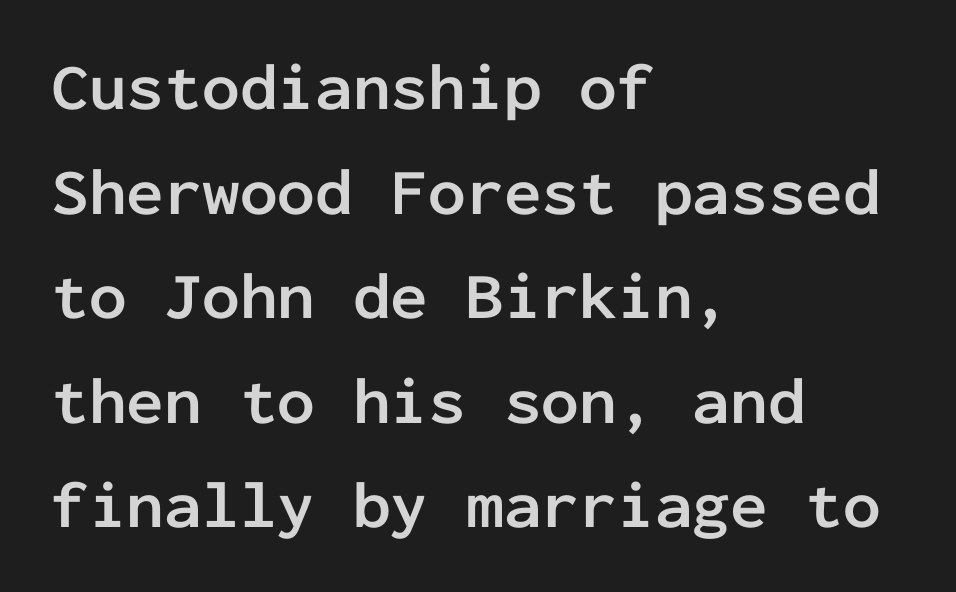
{"serif": "no", "italic": "no", "bold": "yes", "weight": "semibold", "width": "normal", "stroke_contrast": "low", "x_height": "medium", "monospaced": "yes", "underline": "no", "align": "left", "line_spacing": "normal", "line_spacing_ratio": 1.56, "letter_spacing": "normal", "letter_spacing_em": 0.0, "glyph_px": 67}
